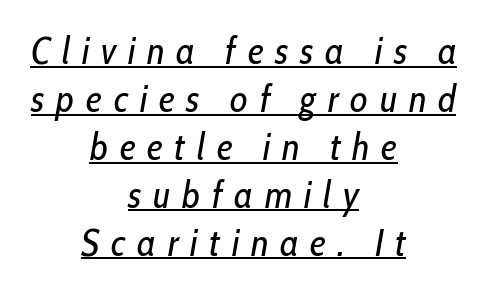
{"italic": "yes", "lean": "right", "slant_degrees": 10, "bold": "no", "weight": "regular", "width": "condensed", "stroke_contrast": "low", "x_height": "medium", "monospaced": "no", "underline": "yes", "align": "center", "line_spacing": "normal", "line_spacing_ratio": 1.26, "letter_spacing": "wide", "letter_spacing_em": 0.31, "glyph_px": 38}
